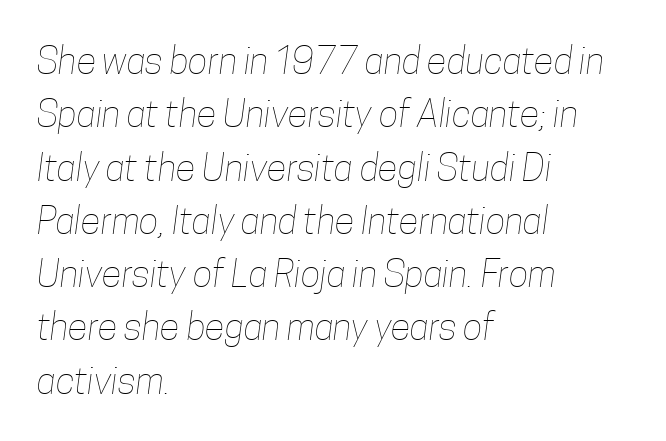
Q: Is the text bold? A: No.
Q: Is the text underlined? A: No.
Q: How is the paragraph aligned? A: Left-aligned.
Q: Is the spacing between letters normal or unusually wide? A: Normal.
Q: Is the spacing between lines tight, normal or loose? A: Normal.
Q: Width (condensed, normal, or wide)? A: Condensed.
Q: Stroke contrast? A: Low.
Q: x-height? A: Medium.
Q: Monospaced? A: No.
